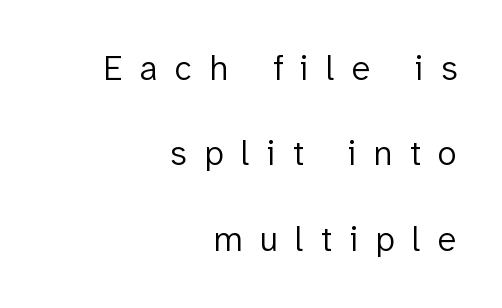
Q: Is the text bold? A: No.
Q: Is the text italic (slanted)? A: No, it is upright.
Q: Is the typeface a serif or a sans-serif typeface? A: Sans-serif.
Q: Is the text underlined? A: No.
Q: How is the paragraph aligned? A: Right-aligned.
Q: Is the spacing between letters normal or unusually wide? A: Unusually wide.
Q: Is the spacing between lines tight, normal or loose? A: Loose.
Q: Width (condensed, normal, or wide)? A: Normal.
Q: Stroke contrast? A: Low.
Q: x-height? A: Medium.
Q: Monospaced? A: No.
